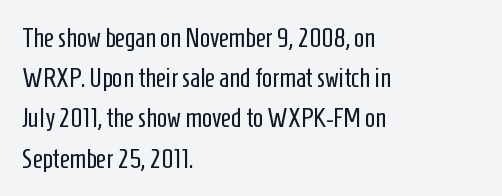
The image shows 27 px text type, upright; set left-aligned, normal line spacing (1.49x), normal letter spacing, not underlined.
